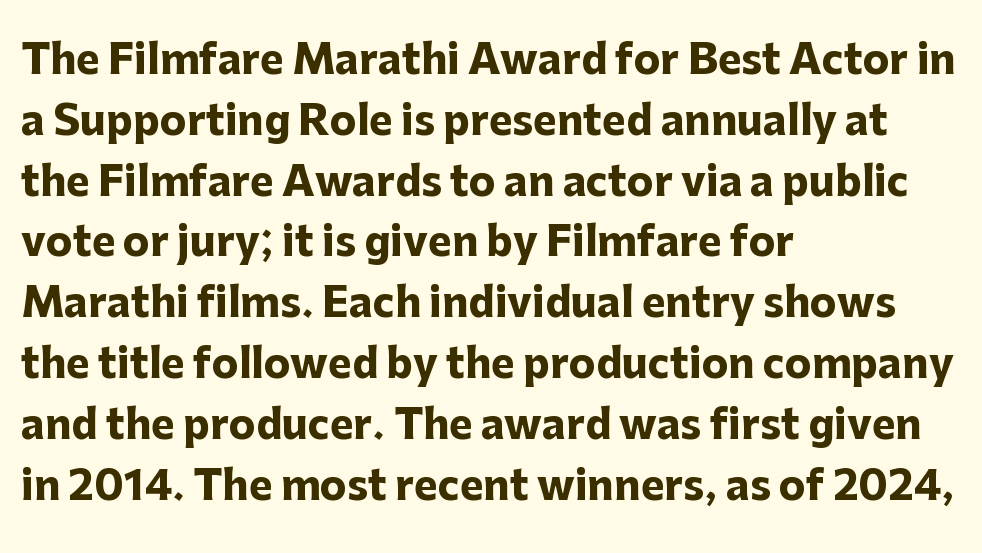
Q: Is the text bold? A: Yes.
Q: Is the text italic (slanted)? A: No, it is upright.
Q: Is the typeface a serif or a sans-serif typeface? A: Sans-serif.
Q: Is the text underlined? A: No.
Q: How is the paragraph aligned? A: Left-aligned.
Q: Is the spacing between letters normal or unusually wide? A: Normal.
Q: Is the spacing between lines tight, normal or loose? A: Normal.
Q: Width (condensed, normal, or wide)? A: Normal.
Q: Stroke contrast? A: Low.
Q: x-height? A: Medium.
Q: Monospaced? A: No.
